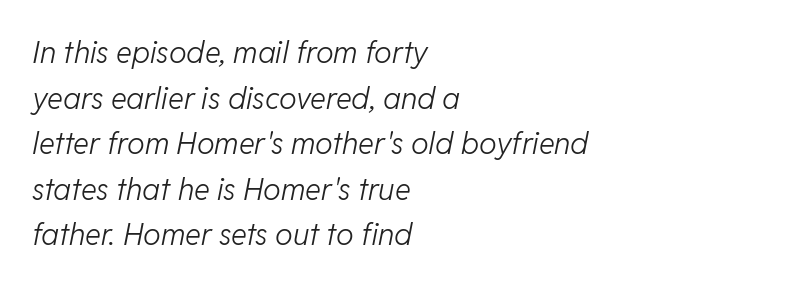
The image shows 30 px light type, italic (leaning right); set left-aligned, normal line spacing (1.52x), normal letter spacing, not underlined; low stroke contrast and a medium x-height.
